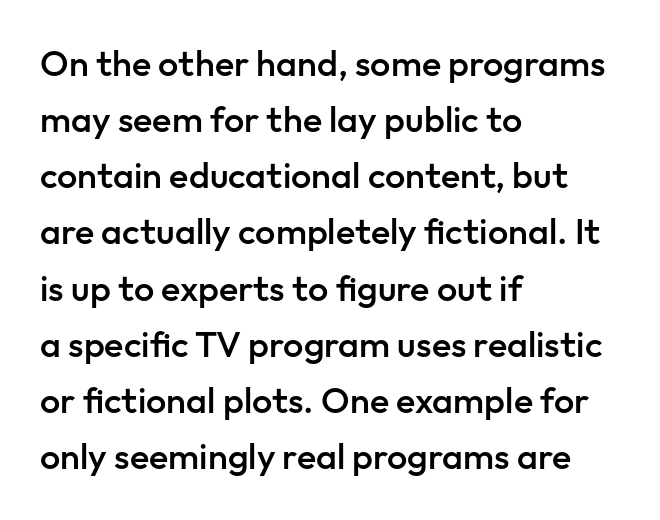
Q: Is the text bold? A: Semi-bold.
Q: Is the text italic (slanted)? A: No, it is upright.
Q: Is the typeface a serif or a sans-serif typeface? A: Sans-serif.
Q: Is the text underlined? A: No.
Q: How is the paragraph aligned? A: Left-aligned.
Q: Is the spacing between letters normal or unusually wide? A: Normal.
Q: Is the spacing between lines tight, normal or loose? A: Normal.
Q: Width (condensed, normal, or wide)? A: Normal.
Q: Stroke contrast? A: Low.
Q: x-height? A: Medium.
Q: Monospaced? A: No.
